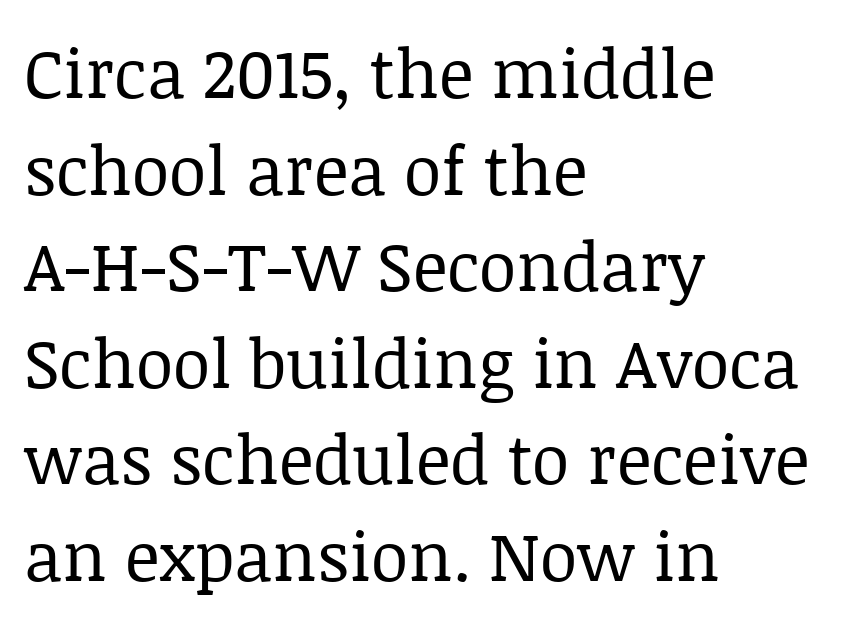
{"serif": "yes", "italic": "no", "bold": "no", "weight": "regular", "width": "normal", "stroke_contrast": "low", "x_height": "large", "monospaced": "no", "underline": "no", "align": "left", "line_spacing": "normal", "line_spacing_ratio": 1.42, "letter_spacing": "normal", "letter_spacing_em": 0.0, "glyph_px": 68}
